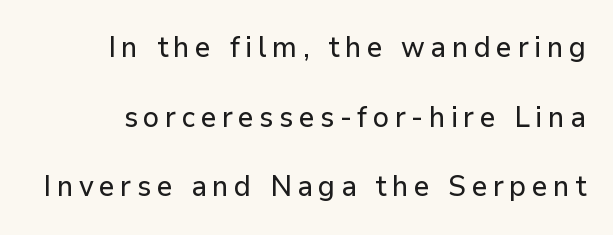
Q: Is the text italic (slanted)? A: No, it is upright.
Q: Is the typeface a serif or a sans-serif typeface? A: Sans-serif.
Q: Is the text underlined? A: No.
Q: Is the spacing between lines tight, normal or loose? A: Loose.
Q: Width (condensed, normal, or wide)? A: Normal.
Q: Stroke contrast? A: Low.
Q: x-height? A: Medium.
Q: Monospaced? A: No.
